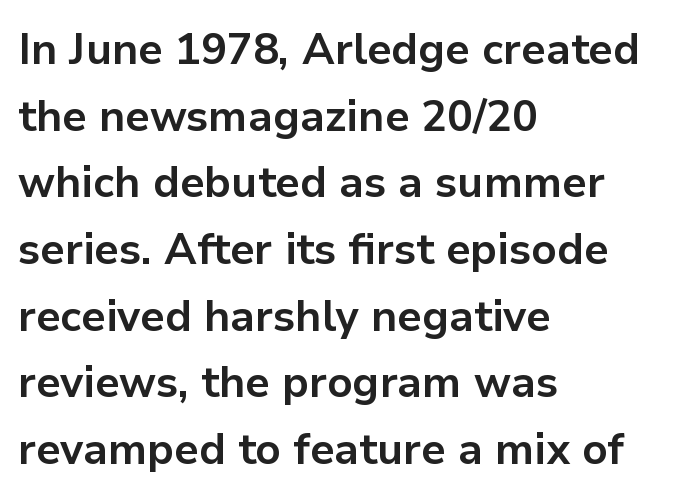
Heft: maximum for text — a bold. Honestly, the row spacing looks completely unremarkable. Clear beneath every line of the passage. The specimen reads as upright at a glance. This is sans-serif lettering, the kind often seen on screens and signage. The rag falls on the right side of this text block.
